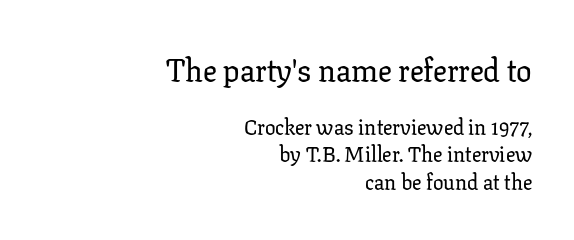
The letters stand upright; this is a roman face. Looks like regular typesetting: each glyph gets only the width it needs. Leftover space on each line is placed entirely before the opening word. The font family rendered here belongs to the serif group. The foot of each line stays bare and open. This layout puts the oversized block above and the modest block below.
